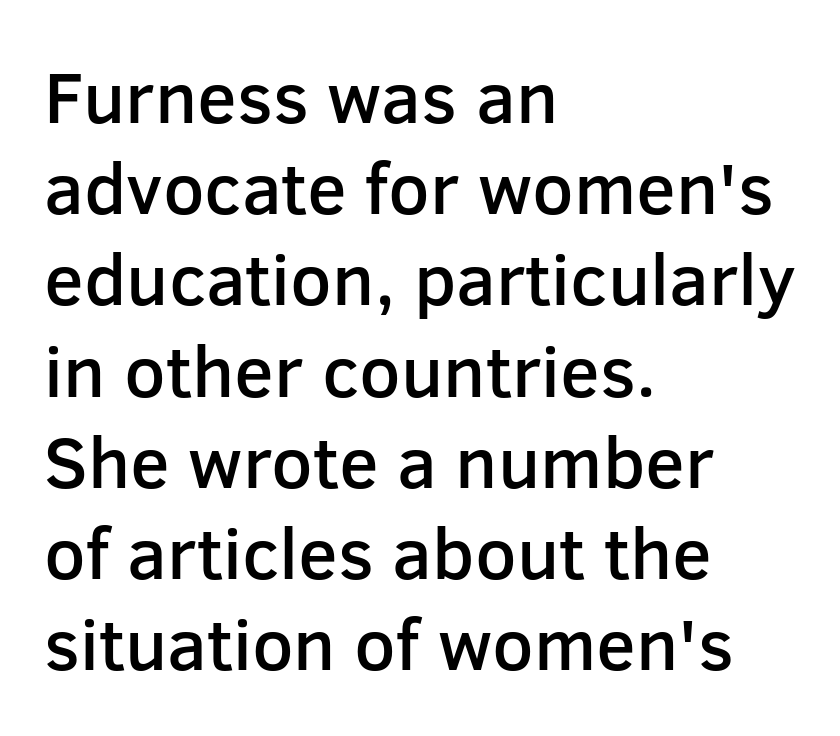
{"serif": "no", "italic": "no", "bold": "semi", "weight": "semibold", "width": "normal", "stroke_contrast": "low", "x_height": "medium", "monospaced": "no", "underline": "no", "align": "left", "line_spacing": "normal", "line_spacing_ratio": 1.25, "letter_spacing": "normal", "letter_spacing_em": 0.0, "glyph_px": 73}
